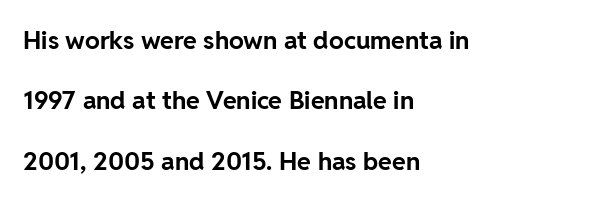
Pretty heavy lettering here — definitely bold. Anything drawn beneath the words? Only blank space. All the whitespace from short lines collects on the right. The gaps between neighbouring characters are ordinary and unremarkable. A roman cut, with each character standing at attention.
